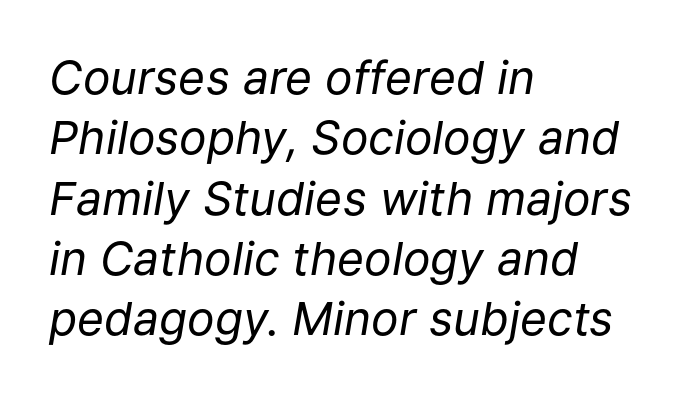
The image shows 46 px regular-weight type, italic (leaning right); set left-aligned, normal line spacing (1.31x), normal letter spacing, not underlined; low stroke contrast and a medium x-height.
